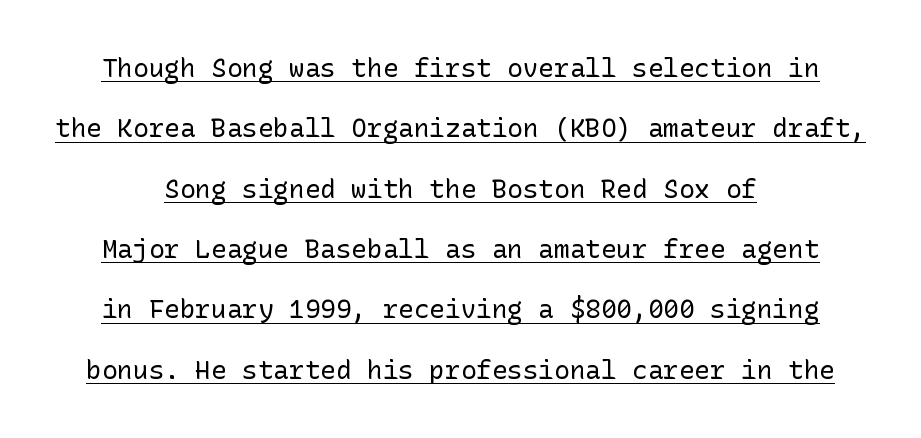
{"italic": "no", "bold": "no", "underline": "yes", "line_spacing": "loose", "line_spacing_ratio": 2.32, "letter_spacing": "normal", "letter_spacing_em": 0.0, "glyph_px": 26}
